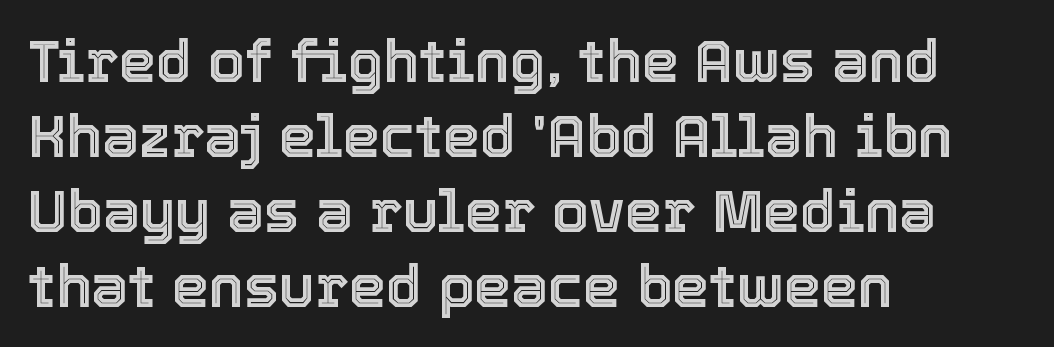
Q: Is the text italic (slanted)? A: No, it is upright.
Q: Is the text underlined? A: No.
Q: How is the paragraph aligned? A: Left-aligned.
Q: Is the spacing between letters normal or unusually wide? A: Normal.
Q: Is the spacing between lines tight, normal or loose? A: Normal.
Q: Width (condensed, normal, or wide)? A: Normal.
Q: x-height? A: Medium.
Q: Monospaced? A: No.
